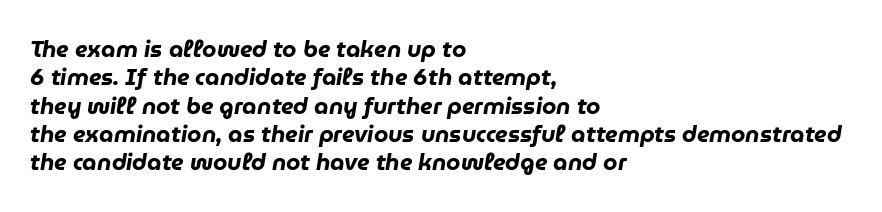
{"italic": "yes", "lean": "right", "slant_degrees": 9, "bold": "yes", "underline": "no", "align": "left", "line_spacing_ratio": 1.23, "letter_spacing": "normal", "letter_spacing_em": 0.0, "glyph_px": 23}
